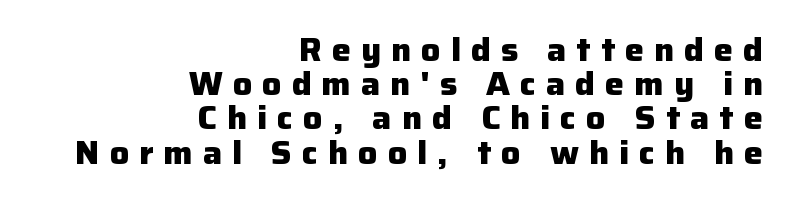
{"serif": "no", "italic": "no", "bold": "yes", "weight": "heavy", "width": "normal", "stroke_contrast": "low", "x_height": "medium", "monospaced": "no", "underline": "no", "align": "right", "line_spacing": "tight", "line_spacing_ratio": 1.07, "letter_spacing": "wide", "letter_spacing_em": 0.31, "glyph_px": 32}
